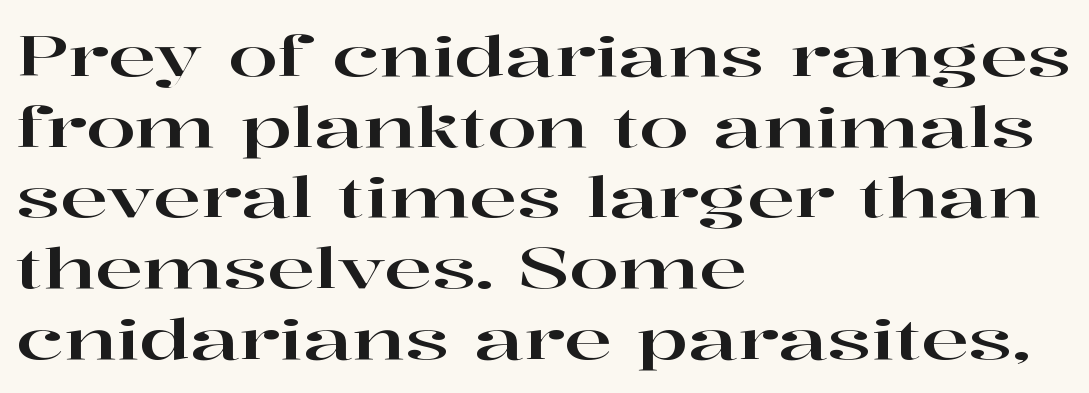
{"serif": "yes", "italic": "no", "width": "wide", "stroke_contrast": "high", "x_height": "medium", "monospaced": "no", "underline": "no", "align": "left", "line_spacing_ratio": 1.24, "letter_spacing": "normal", "letter_spacing_em": 0.0, "glyph_px": 57}
